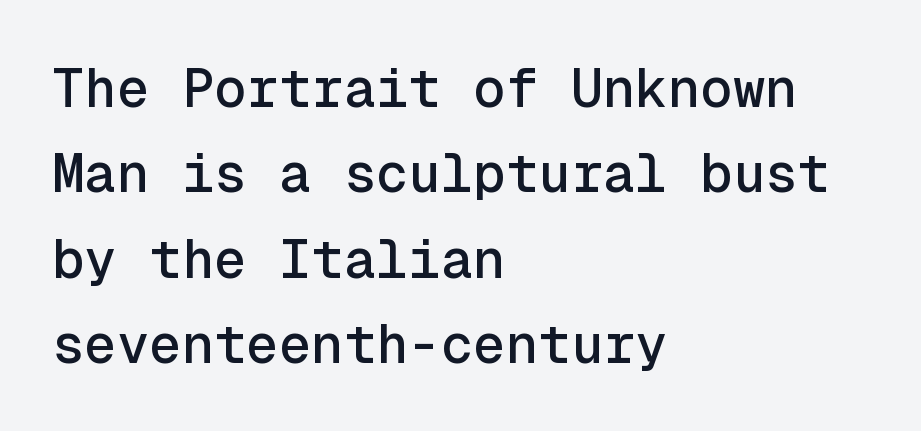
Q: Is the text italic (slanted)? A: No, it is upright.
Q: Is the typeface a serif or a sans-serif typeface? A: Sans-serif.
Q: Is the text underlined? A: No.
Q: How is the paragraph aligned? A: Left-aligned.
Q: Is the spacing between letters normal or unusually wide? A: Normal.
Q: Is the spacing between lines tight, normal or loose? A: Normal.
Q: Width (condensed, normal, or wide)? A: Normal.
Q: x-height? A: Medium.
Q: Monospaced? A: Yes.
